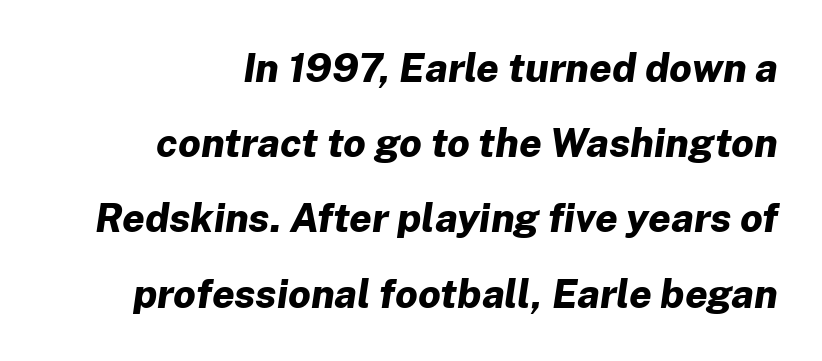
{"italic": "yes", "lean": "right", "slant_degrees": 8, "bold": "yes", "weight": "bold", "width": "normal", "stroke_contrast": "low", "x_height": "medium", "monospaced": "no", "underline": "no", "align": "right", "line_spacing_ratio": 1.88, "letter_spacing": "normal", "letter_spacing_em": 0.0, "glyph_px": 40}
